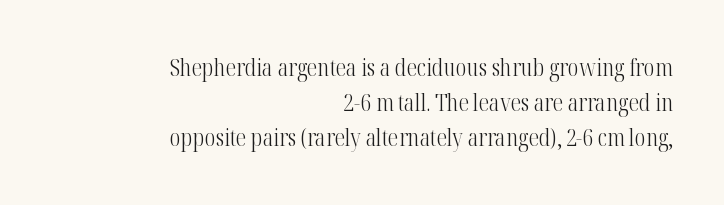
Q: Is the text bold? A: No.
Q: Is the text italic (slanted)? A: No, it is upright.
Q: Is the text underlined? A: No.
Q: How is the paragraph aligned? A: Right-aligned.
Q: Is the spacing between letters normal or unusually wide? A: Normal.
Q: Is the spacing between lines tight, normal or loose? A: Normal.
